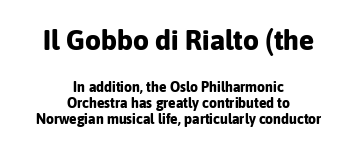
{"serif": "no", "italic": "no", "bold": "yes", "weight": "bold", "width": "normal", "stroke_contrast": "low", "x_height": "medium", "monospaced": "no", "underline": "no", "align": "center", "line_spacing_ratio": 1.16, "letter_spacing": "normal", "letter_spacing_em": 0.0, "larger_block": "first", "size_ratio": 2.0, "glyph_px": 28}
